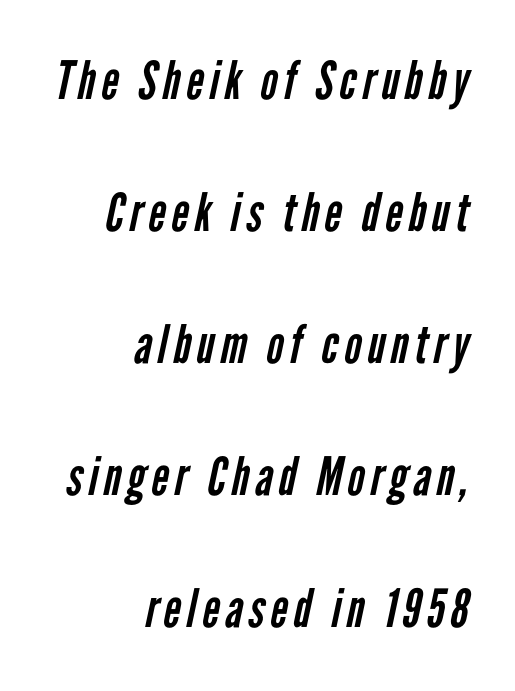
Q: Is the text bold? A: No.
Q: Is the typeface a serif or a sans-serif typeface? A: Sans-serif.
Q: Is the text underlined? A: No.
Q: How is the paragraph aligned? A: Right-aligned.
Q: Is the spacing between lines tight, normal or loose? A: Loose.
Q: Width (condensed, normal, or wide)? A: Condensed.
Q: Stroke contrast? A: Low.
Q: x-height? A: Medium.
Q: Monospaced? A: No.
